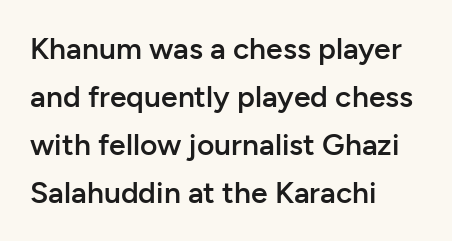
Q: Is the text bold? A: Semi-bold.
Q: Is the text italic (slanted)? A: No, it is upright.
Q: Is the typeface a serif or a sans-serif typeface? A: Sans-serif.
Q: Is the text underlined? A: No.
Q: How is the paragraph aligned? A: Left-aligned.
Q: Is the spacing between letters normal or unusually wide? A: Normal.
Q: Is the spacing between lines tight, normal or loose? A: Normal.
Q: Width (condensed, normal, or wide)? A: Normal.
Q: Stroke contrast? A: Low.
Q: x-height? A: Medium.
Q: Monospaced? A: No.
